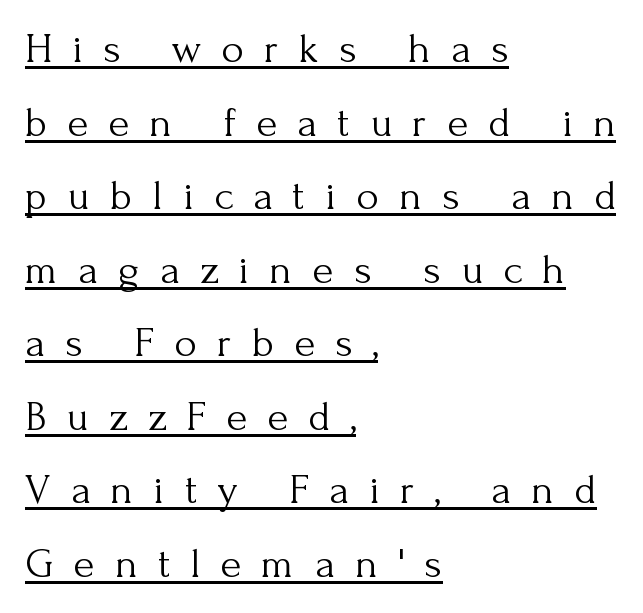
{"serif": "yes", "italic": "no", "bold": "no", "weight": "light", "width": "normal", "stroke_contrast": "medium", "x_height": "small", "monospaced": "no", "underline": "yes", "align": "left", "line_spacing_ratio": 1.71, "letter_spacing": "wide", "letter_spacing_em": 0.47, "glyph_px": 43}
